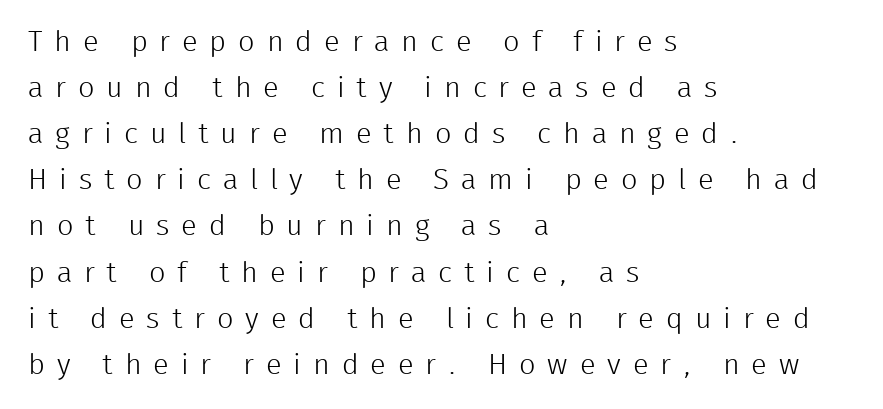
The lettering stays uniformly vertical, giving the passage a roman look. Unlike a traditional serif, this face leaves its strokes unadorned. Beneath every word, the page is bare. Letters have the restrained weight of plain body copy at most. Leading: standard.
